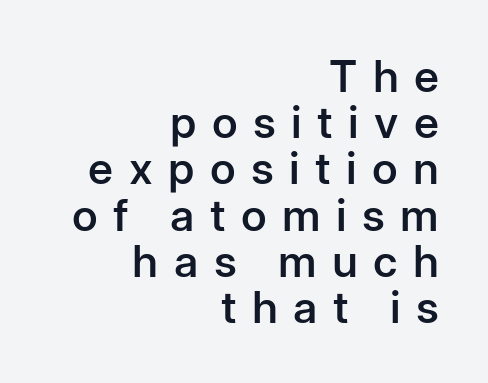
What stands out about the letter spacing? Its width — letters are far apart. Which margin do the lines hug? The right one — the left edge is uneven. Check under the words: just untouched page. This sample has the flowing, uneven cadence of proportional lettering.
